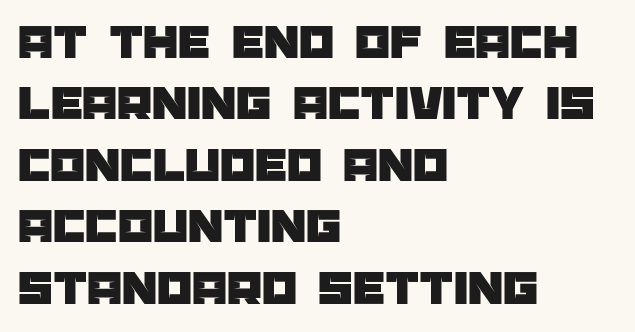
Q: Is the text italic (slanted)? A: No, it is upright.
Q: Is the typeface a serif or a sans-serif typeface? A: Sans-serif.
Q: Is the text underlined? A: No.
Q: How is the paragraph aligned? A: Left-aligned.
Q: Is the spacing between letters normal or unusually wide? A: Normal.
Q: Width (condensed, normal, or wide)? A: Normal.
Q: Stroke contrast? A: Low.
Q: x-height? A: Large.
Q: Monospaced? A: No.
